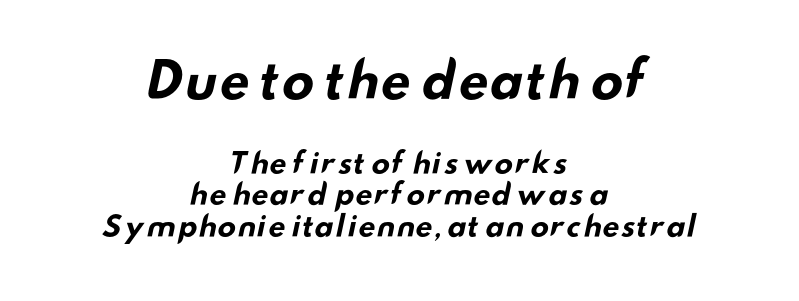
These lines huddle together more closely than default settings would place them. The sample has been set heavy, in full bold. Do the characters align in a grid? No, the font is proportional. These lines are composed in type without serifs. The letters sit at their default tracking, neither squeezed nor spread. The initial chunk of copy outweighs the following chunk in type size.
